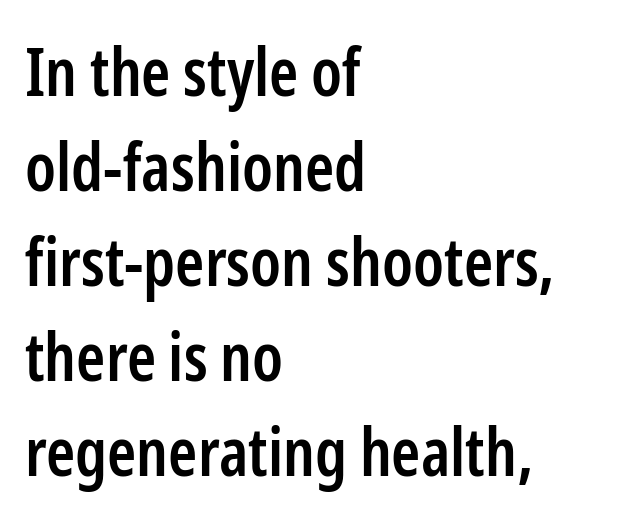
{"serif": "no", "italic": "no", "bold": "semi", "weight": "semibold", "width": "condensed", "stroke_contrast": "low", "x_height": "medium", "monospaced": "no", "underline": "no", "align": "left", "line_spacing": "normal", "line_spacing_ratio": 1.44, "letter_spacing": "normal", "letter_spacing_em": 0.0, "glyph_px": 66}
